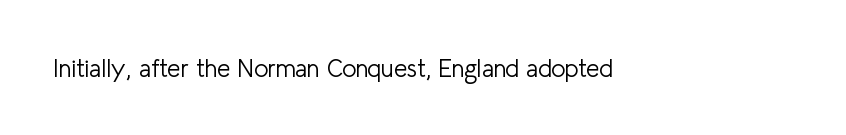
Only glyphs here, with clear space below each row. Notice how the stems are strictly vertical — no italics here. Between one letter and the next there's only the usual sliver of space. Is this a heavy cut? Hardly; it is regular or lighter.
